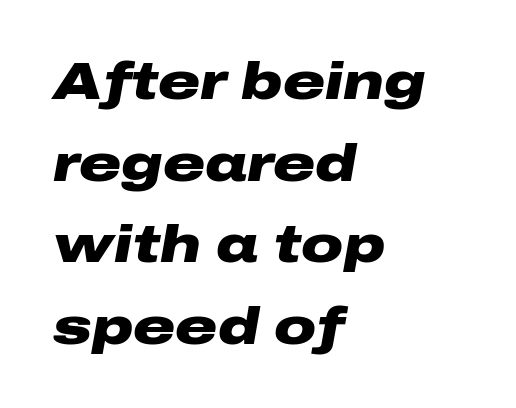
{"italic": "yes", "lean": "right", "slant_degrees": 10, "bold": "yes", "weight": "heavy", "width": "wide", "stroke_contrast": "low", "x_height": "medium", "monospaced": "no", "underline": "no", "align": "left", "line_spacing": "normal", "line_spacing_ratio": 1.57, "letter_spacing": "normal", "letter_spacing_em": 0.0, "glyph_px": 52}
